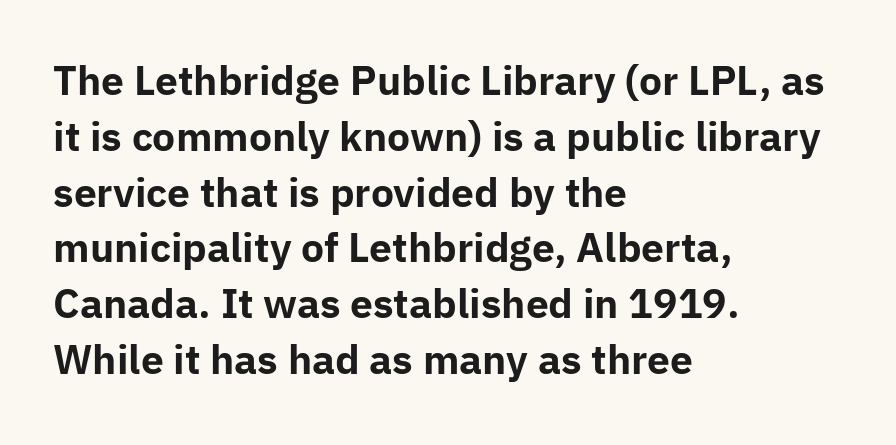
{"serif": "no", "italic": "no", "bold": "yes", "weight": "bold", "width": "normal", "stroke_contrast": "low", "x_height": "medium", "monospaced": "no", "underline": "no", "align": "left", "line_spacing": "normal", "line_spacing_ratio": 1.43, "letter_spacing": "normal", "letter_spacing_em": 0.0, "glyph_px": 39}
